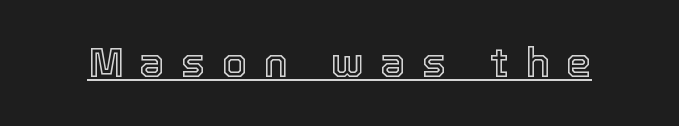
In terms of posture, this sample is upright. Between one letter and the next there's a generous, obvious gap. Like a heading marked for emphasis, these lines bear an underscore. Do the characters align in a grid? No, the font is proportional.
